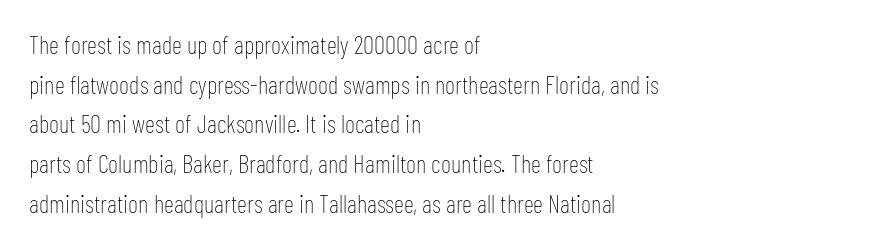
Q: Is the text bold? A: No.
Q: Is the text italic (slanted)? A: No, it is upright.
Q: Is the text underlined? A: No.
Q: How is the paragraph aligned? A: Left-aligned.
Q: Is the spacing between letters normal or unusually wide? A: Normal.
Q: Is the spacing between lines tight, normal or loose? A: Normal.
